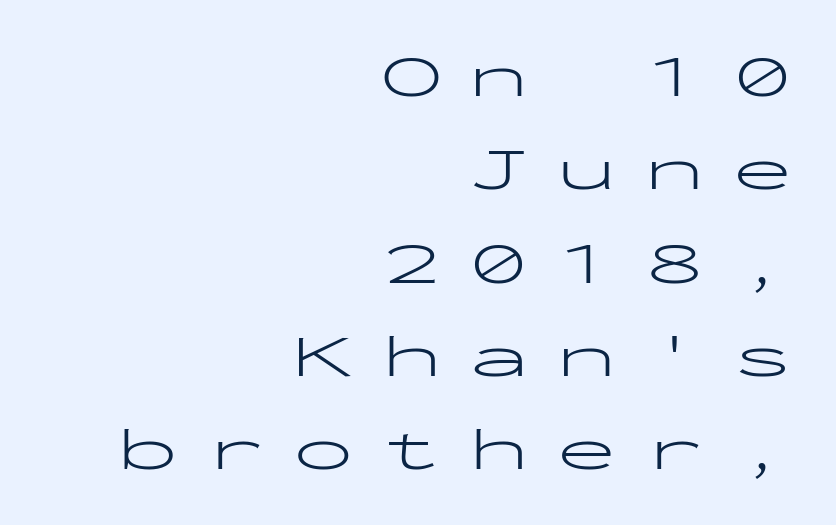
Q: Is the text bold? A: No.
Q: Is the text italic (slanted)? A: No, it is upright.
Q: Is the typeface a serif or a sans-serif typeface? A: Sans-serif.
Q: Is the text underlined? A: No.
Q: How is the paragraph aligned? A: Right-aligned.
Q: Is the spacing between letters normal or unusually wide? A: Unusually wide.
Q: Is the spacing between lines tight, normal or loose? A: Normal.
Q: Width (condensed, normal, or wide)? A: Wide.
Q: Stroke contrast? A: Low.
Q: x-height? A: Medium.
Q: Monospaced? A: Yes.
